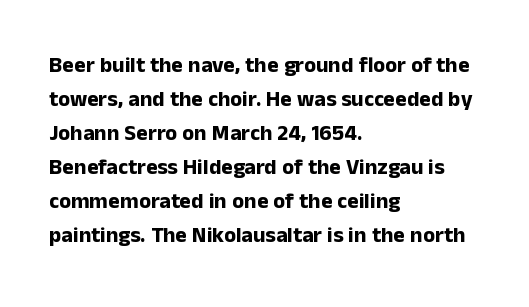
Q: Is the text bold? A: Yes.
Q: Is the text italic (slanted)? A: No, it is upright.
Q: Is the text underlined? A: No.
Q: How is the paragraph aligned? A: Left-aligned.
Q: Is the spacing between letters normal or unusually wide? A: Normal.
Q: Is the spacing between lines tight, normal or loose? A: Normal.
